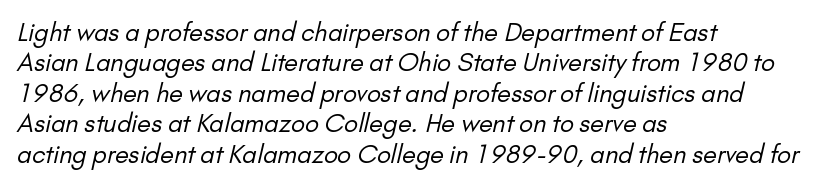
The letters look calm and open, with moderate or lighter stems. Does extra space separate the letters? No, they use regular spacing. Rule under the text: the space is simply empty. Left-aligned paragraph, ragged on the right.
